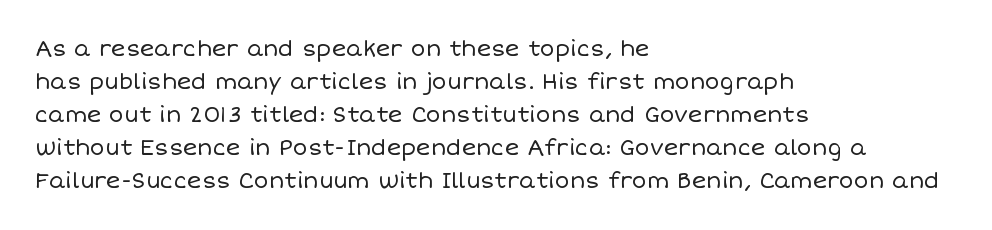
In terms of leading, this rendering sits right in the middle. Quick note: not italic, upright. Stems here are at most as thick as an everyday book face. Letter spacing: default.
